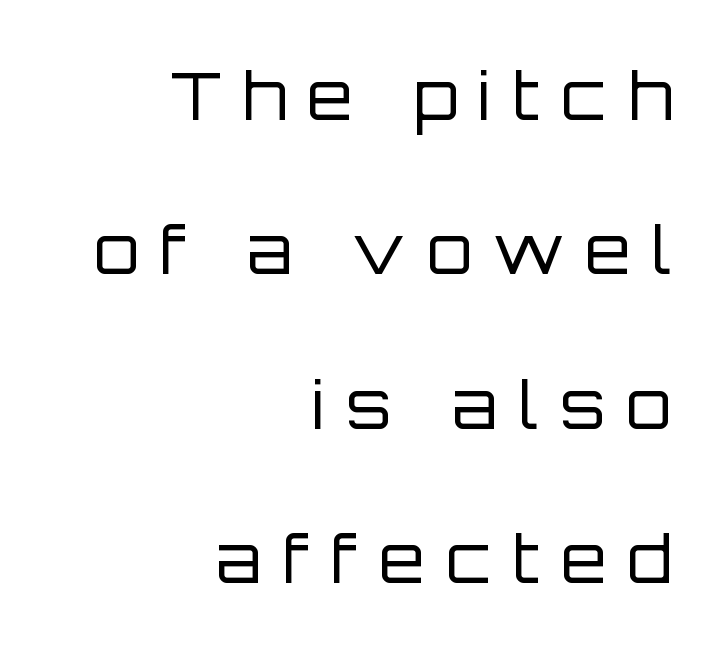
The image shows 66 px regular-weight sans-serif type, upright; set right-aligned, loose line spacing (2.34x), unusually wide letter spacing (+0.32 em), not underlined; low stroke contrast and a large x-height.
